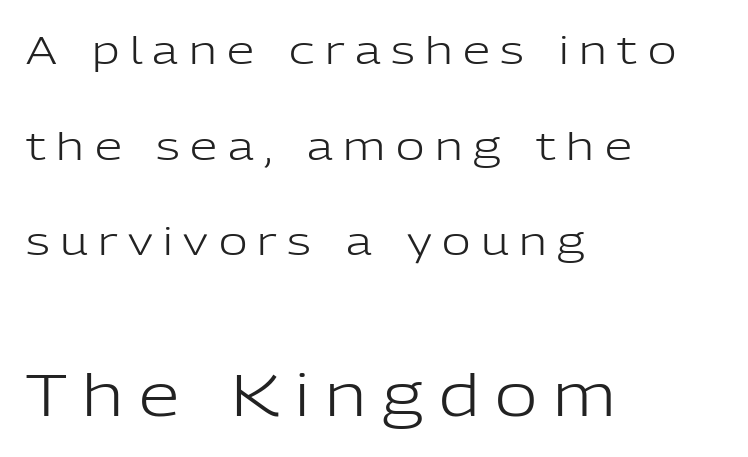
The image shows 58 px light sans-serif type, upright; set left-aligned, loose line spacing (2.45x), unusually wide letter spacing (+0.27 em), not underlined; the second (bottom) block is 1.49x larger; low stroke contrast and a medium x-height.
